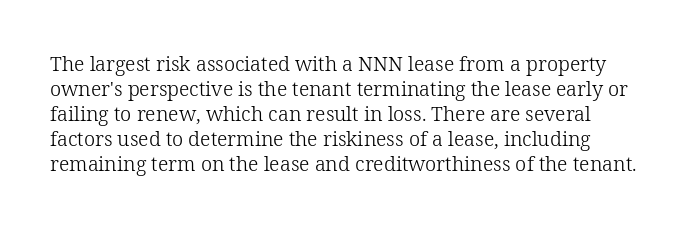
Q: Is the text bold? A: No.
Q: Is the text italic (slanted)? A: No, it is upright.
Q: Is the text underlined? A: No.
Q: Is the spacing between letters normal or unusually wide? A: Normal.
Q: Is the spacing between lines tight, normal or loose? A: Normal.
